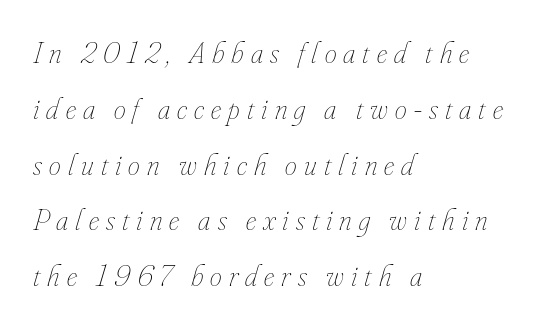
{"italic": "yes", "lean": "right", "slant_degrees": 16, "bold": "no", "weight": "thin", "width": "condensed", "stroke_contrast": "low", "x_height": "small", "monospaced": "no", "underline": "no", "align": "left", "line_spacing_ratio": 1.86, "letter_spacing": "wide", "letter_spacing_em": 0.24, "glyph_px": 30}
